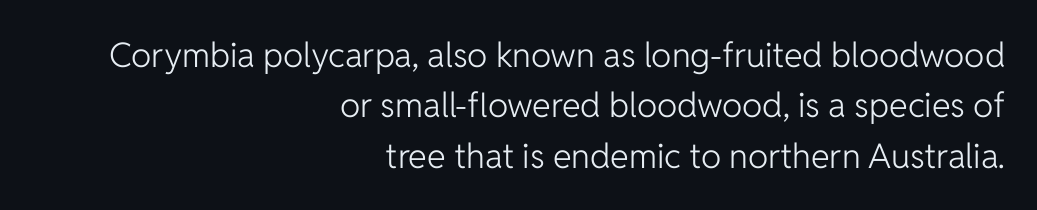
The image shows 34 px light sans-serif type, upright; set right-aligned, normal line spacing (1.48x), normal letter spacing, not underlined; low stroke contrast and a medium x-height.
